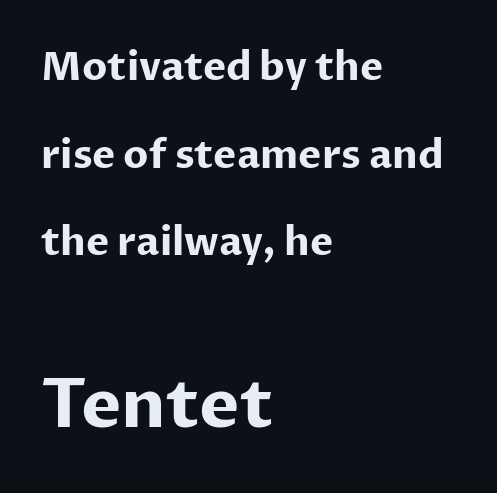
Where is the straight margin? On the left. Here the designer chose a conventional face with non-uniform glyph widths. A great deal of white space separates one row of letters from the next. On the weight axis this lands at bold, roughly 700. Words float on clear page, feet unadorned.
